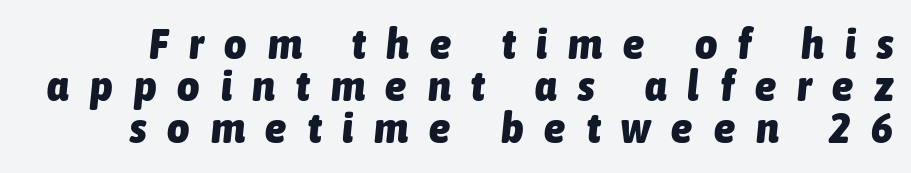
The passage shown is typed in a proportional face where columns would drift. The rendering applies a slant to the glyphs. Quick note: underline off. The rendering uses a small line-height, squeezing the rows. Students, note that the glyphs here are deliberately spaced far apart.
